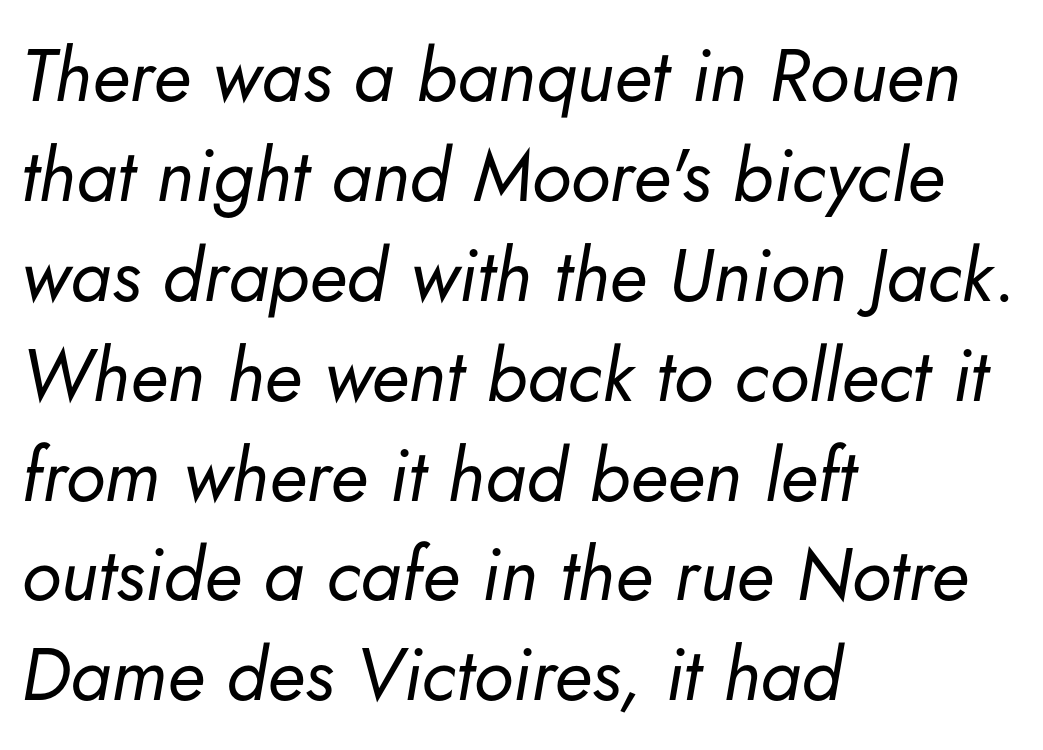
The image shows 74 px regular-weight type, italic (leaning right); set left-aligned, normal line spacing (1.35x), normal letter spacing, not underlined; low stroke contrast and a small x-height.
